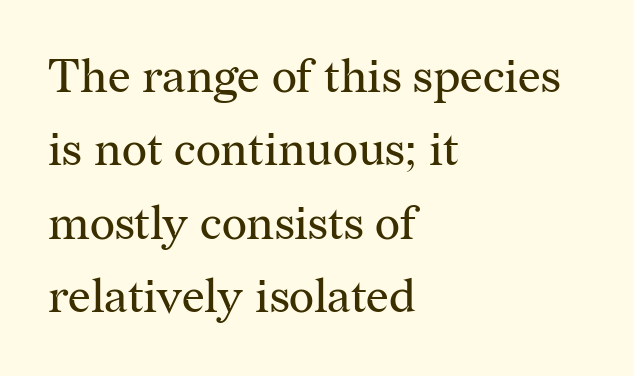
{"serif": "yes", "italic": "no", "bold": "no", "weight": "regular", "width": "normal", "stroke_contrast": "medium", "x_height": "medium", "monospaced": "no", "underline": "no", "align": "left", "line_spacing": "normal", "line_spacing_ratio": 1.53, "letter_spacing": "normal", "letter_spacing_em": 0.0, "glyph_px": 48}
